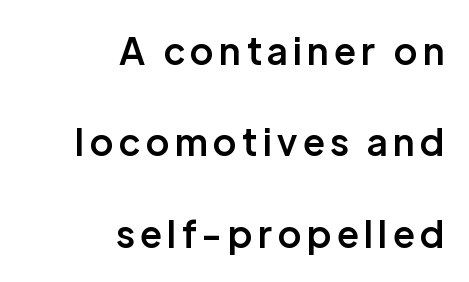
Q: Is the text bold? A: Semi-bold.
Q: Is the text italic (slanted)? A: No, it is upright.
Q: Is the typeface a serif or a sans-serif typeface? A: Sans-serif.
Q: Is the text underlined? A: No.
Q: How is the paragraph aligned? A: Right-aligned.
Q: Is the spacing between lines tight, normal or loose? A: Loose.
Q: Width (condensed, normal, or wide)? A: Normal.
Q: Stroke contrast? A: Low.
Q: x-height? A: Medium.
Q: Monospaced? A: No.
